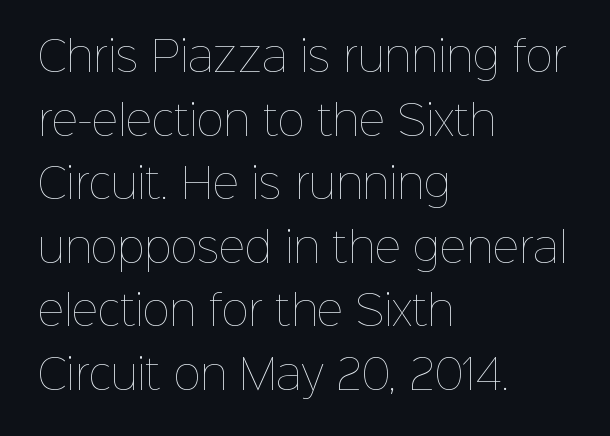
This rendering features lettering with no underline. Left-aligned paragraph, ragged on the right. Between one letter and the next there's only the usual sliver of space. The passage shown is typed in a proportional face where columns would drift. This is not heavy type; no bold has been used.
